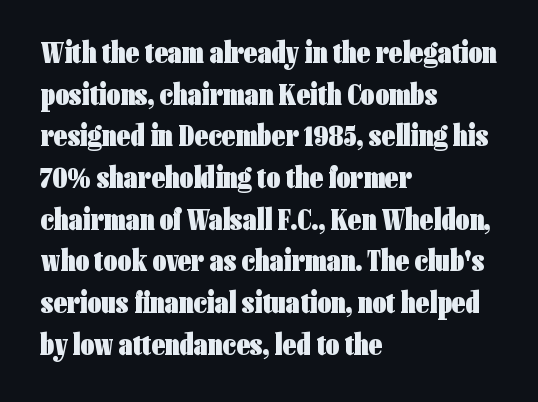
Vertically, the passage feels balanced, rows spaced as you'd expect. This sample uses plain, unmodified letter spacing. If you drew a ruler down the left edge, every line would touch it. This sample uses a sans-serif face.
